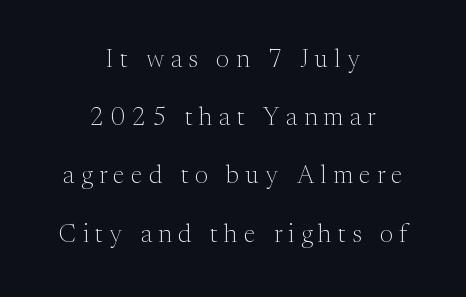
Every stem runs plumb, perpendicular to the baseline. A great deal of white space separates one row of letters from the next. Characters follow at a spacing far wider than the type designer built in. The whitespace from short lines is split evenly between both sides.
